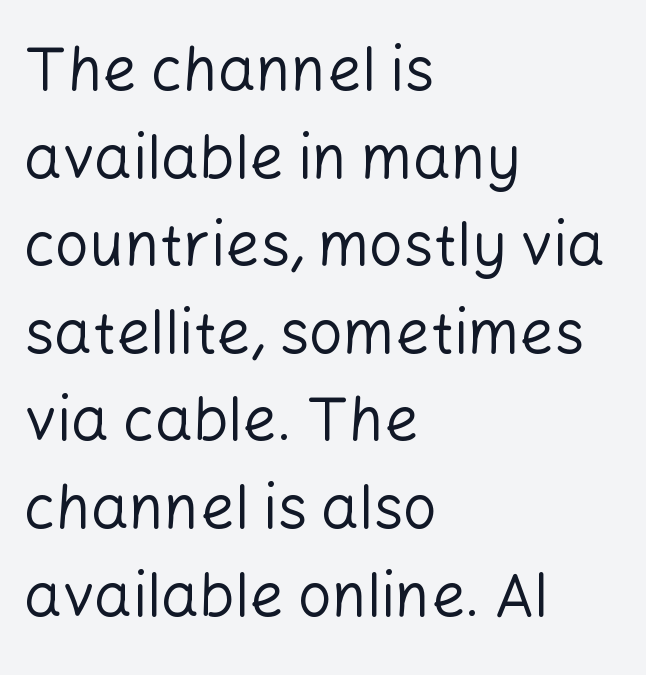
Q: Is the text bold? A: No.
Q: Is the text italic (slanted)? A: No, it is upright.
Q: Is the typeface a serif or a sans-serif typeface? A: Sans-serif.
Q: Is the text underlined? A: No.
Q: How is the paragraph aligned? A: Left-aligned.
Q: Is the spacing between letters normal or unusually wide? A: Normal.
Q: Is the spacing between lines tight, normal or loose? A: Normal.
Q: Width (condensed, normal, or wide)? A: Normal.
Q: Stroke contrast? A: Low.
Q: x-height? A: Medium.
Q: Monospaced? A: No.
